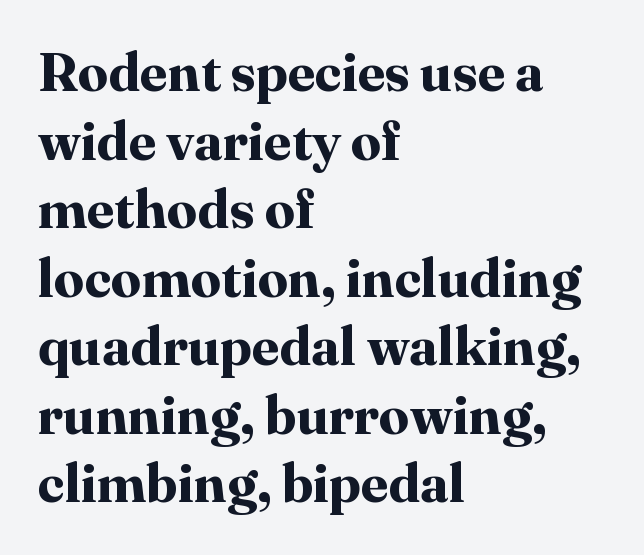
{"serif": "yes", "italic": "no", "bold": "yes", "weight": "bold", "width": "normal", "stroke_contrast": "high", "x_height": "medium", "monospaced": "no", "underline": "no", "align": "left", "line_spacing": "normal", "line_spacing_ratio": 1.27, "letter_spacing": "normal", "letter_spacing_em": 0.0, "glyph_px": 54}
